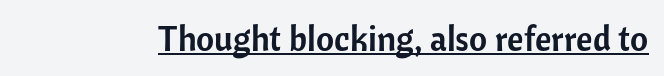
Examine the stroke ends and you'll find no serifs. Notice how the stems are strictly vertical — no italics here. You could not count columns in this text — the font is proportionally spaced. Observe the ordinary spacing: letters are neighbours, not strangers. The specimen includes a rule beneath the text block's lines.
